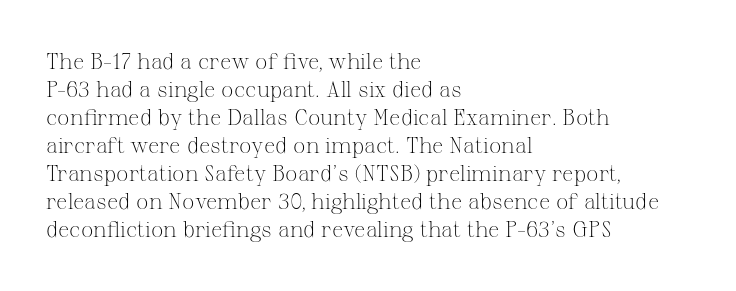
{"italic": "no", "bold": "no", "underline": "no", "align": "left", "line_spacing": "normal", "line_spacing_ratio": 1.27, "letter_spacing": "normal", "letter_spacing_em": 0.0, "glyph_px": 22}
